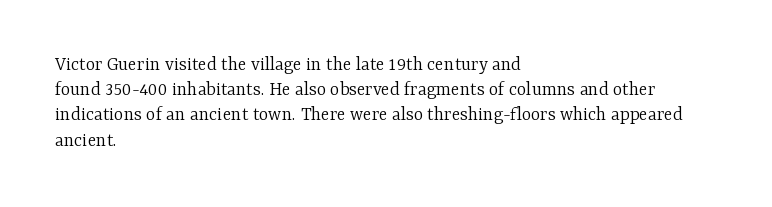
How would I describe the line gaps? Plain and ordinary. Stem width sits at or under what a default text font uses. Posture: straight, roman, zero tilt. Underlining? Definitely not there. How are the letters spaced? Ordinarily, with no added tracking. Alignment: flush left.
